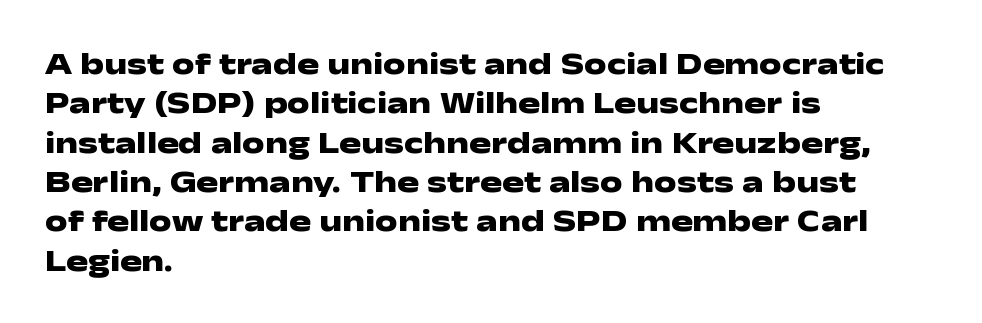
Proportional: the letters do not fall into vertical columns. Spacing between characters is what you'd get straight out of the box. The space beneath each line is pristine and unruled. The rendering anchors every line to the left-hand side.
